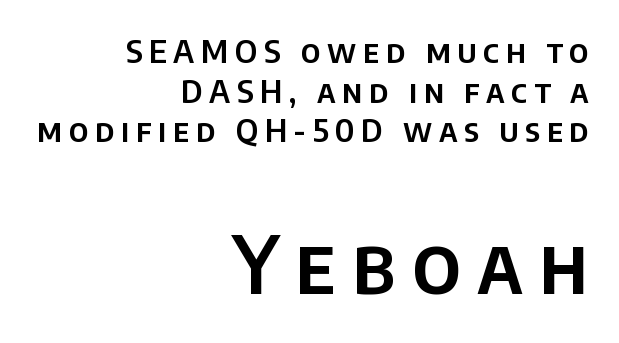
{"serif": "no", "italic": "no", "width": "normal", "stroke_contrast": "low", "x_height": "large", "monospaced": "no", "underline": "no", "align": "right", "line_spacing_ratio": 1.24, "letter_spacing": "wide", "letter_spacing_em": 0.2, "larger_block": "second", "size_ratio": 2.47, "glyph_px": 79}
